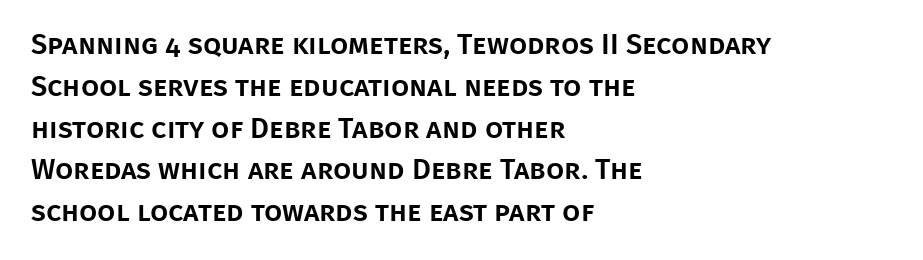
Q: Is the text italic (slanted)? A: No, it is upright.
Q: Is the typeface a serif or a sans-serif typeface? A: Sans-serif.
Q: Is the text underlined? A: No.
Q: How is the paragraph aligned? A: Left-aligned.
Q: Is the spacing between letters normal or unusually wide? A: Normal.
Q: Is the spacing between lines tight, normal or loose? A: Normal.
Q: Width (condensed, normal, or wide)? A: Normal.
Q: Stroke contrast? A: Low.
Q: x-height? A: Large.
Q: Monospaced? A: No.
